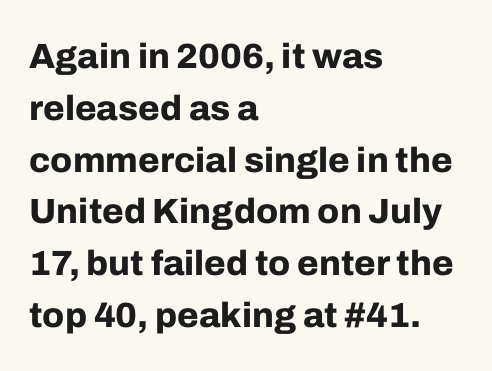
{"serif": "no", "italic": "no", "bold": "yes", "weight": "bold", "width": "normal", "stroke_contrast": "low", "x_height": "medium", "monospaced": "no", "underline": "no", "align": "left", "line_spacing": "normal", "line_spacing_ratio": 1.48, "letter_spacing": "normal", "letter_spacing_em": 0.0, "glyph_px": 35}
